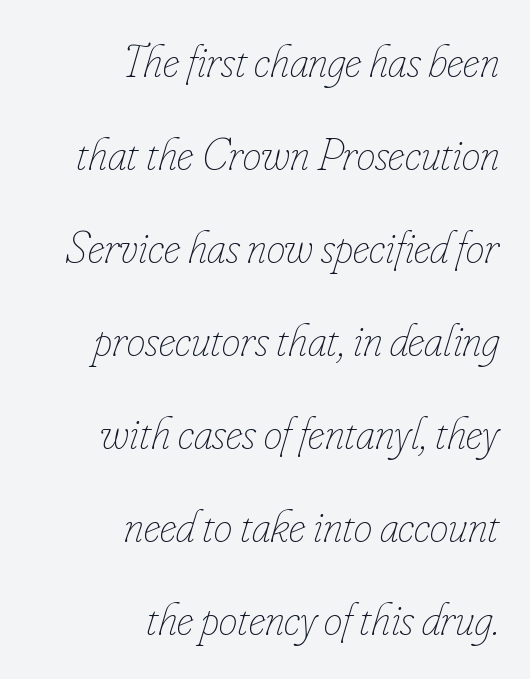
{"italic": "yes", "lean": "right", "slant_degrees": 16, "bold": "no", "weight": "thin", "width": "condensed", "stroke_contrast": "low", "x_height": "small", "monospaced": "no", "underline": "no", "align": "right", "line_spacing": "loose", "line_spacing_ratio": 1.98, "letter_spacing": "normal", "letter_spacing_em": 0.0, "glyph_px": 47}
